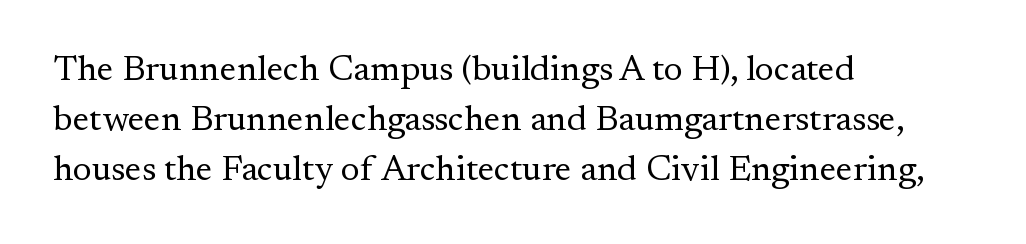
Descenders hang freely into open space. Characters remain perfectly vertical along every line. You could call the tracking neutral — neither tight nor loose. A light-to-regular cut is what we see here.
